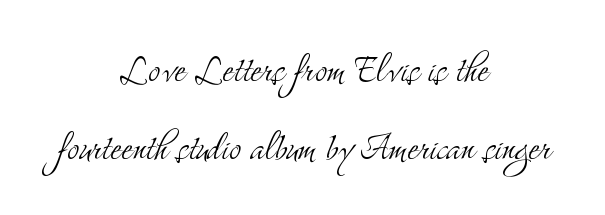
{"serif": "yes", "bold": "no", "weight": "light", "width": "condensed", "stroke_contrast": "medium", "x_height": "small", "monospaced": "no", "underline": "no", "align": "center", "line_spacing": "normal", "line_spacing_ratio": 1.69, "letter_spacing": "normal", "letter_spacing_em": 0.0, "glyph_px": 46}
